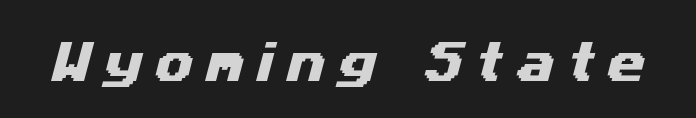
Looks like regular typesetting: each glyph gets only the width it needs. Type style note: lacks serifs. How are the letters spaced? Widely, with obvious added tracking. Words float on clear page, feet unadorned.
